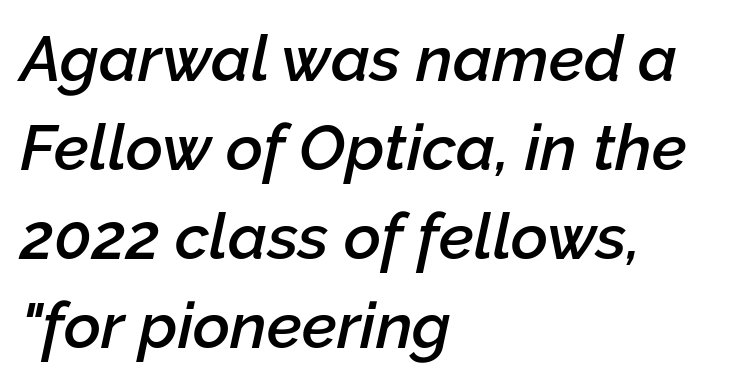
The rag falls on the right side of this text block. Heft: intermediate — a semibold. In terms of letterspacing, this is plain default setting. Would a proofreader flag this as italicized? Yes. Regular leading.
